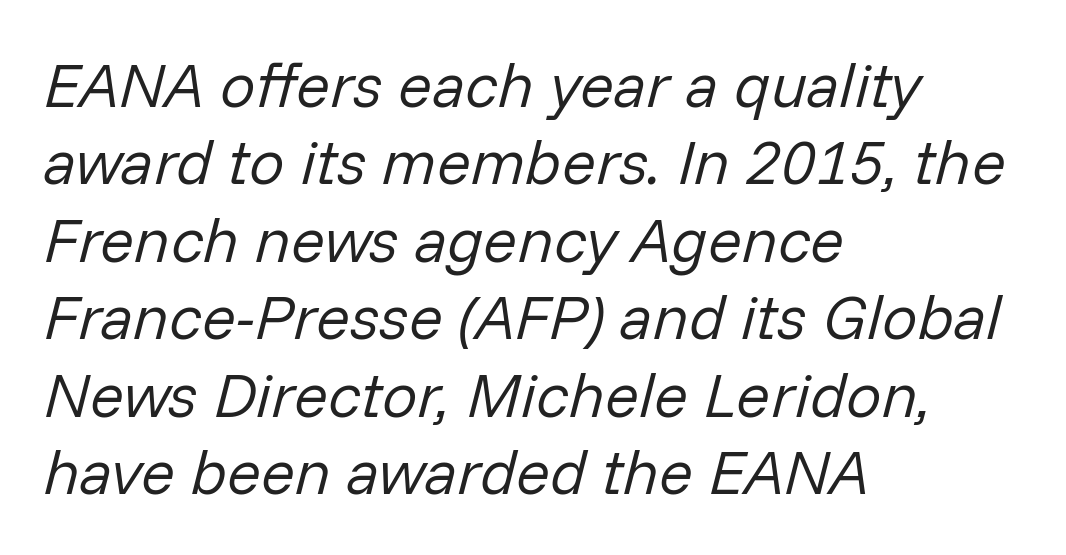
The image shows 63 px regular-weight type, italic (leaning right); set left-aligned, line spacing 1.23x, normal letter spacing, not underlined; low stroke contrast and a medium x-height.
